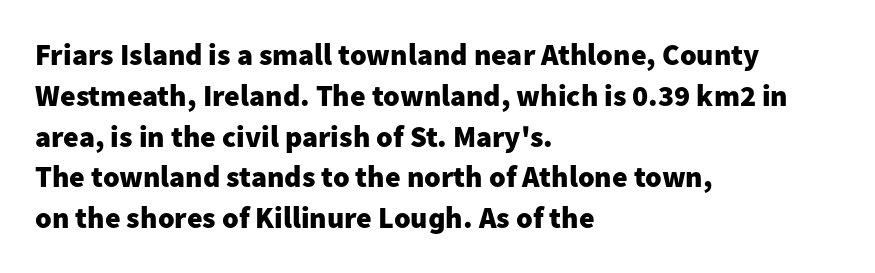
{"serif": "no", "italic": "no", "bold": "yes", "weight": "heavy", "width": "normal", "stroke_contrast": "low", "x_height": "medium", "monospaced": "no", "underline": "no", "align": "left", "line_spacing": "normal", "line_spacing_ratio": 1.36, "letter_spacing": "normal", "letter_spacing_em": 0.0, "glyph_px": 30}
